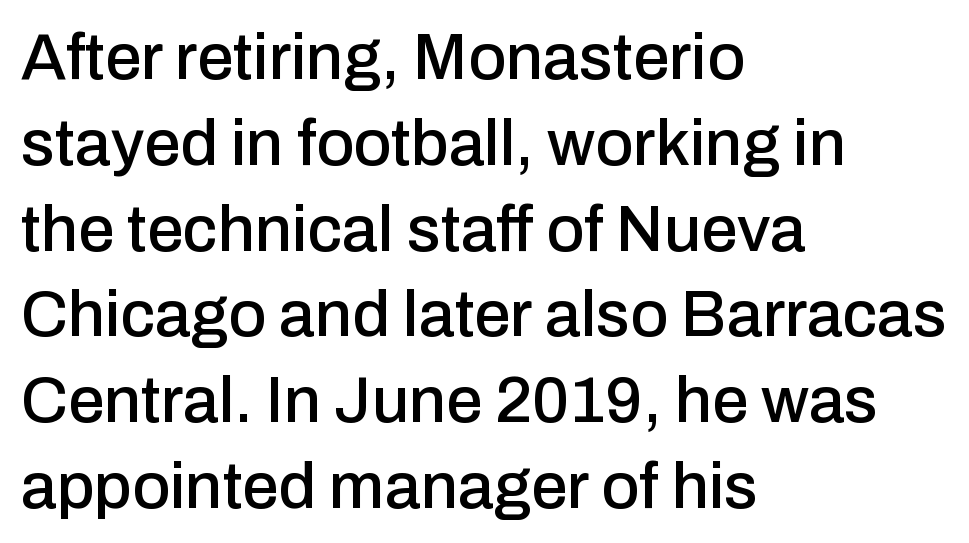
Q: Is the text italic (slanted)? A: No, it is upright.
Q: Is the typeface a serif or a sans-serif typeface? A: Sans-serif.
Q: Is the text underlined? A: No.
Q: How is the paragraph aligned? A: Left-aligned.
Q: Is the spacing between letters normal or unusually wide? A: Normal.
Q: Is the spacing between lines tight, normal or loose? A: Normal.
Q: Width (condensed, normal, or wide)? A: Normal.
Q: Stroke contrast? A: Low.
Q: x-height? A: Medium.
Q: Monospaced? A: No.
